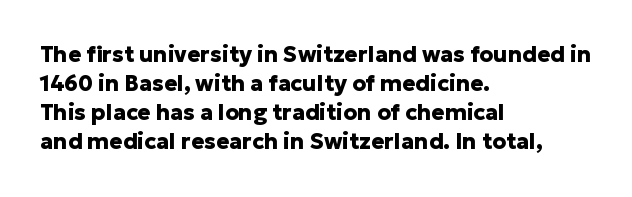
{"italic": "no", "bold": "yes", "underline": "no", "align": "left", "line_spacing": "normal", "line_spacing_ratio": 1.32, "letter_spacing": "normal", "letter_spacing_em": 0.0, "glyph_px": 22}
